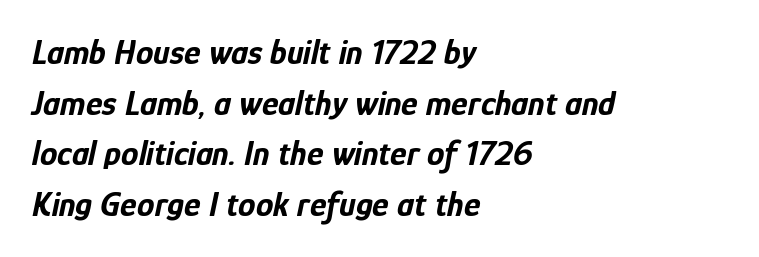
The image shows 35 px bold, condensed type, italic (leaning right); set left-aligned, normal line spacing (1.45x), normal letter spacing, not underlined; low stroke contrast and a medium x-height.
